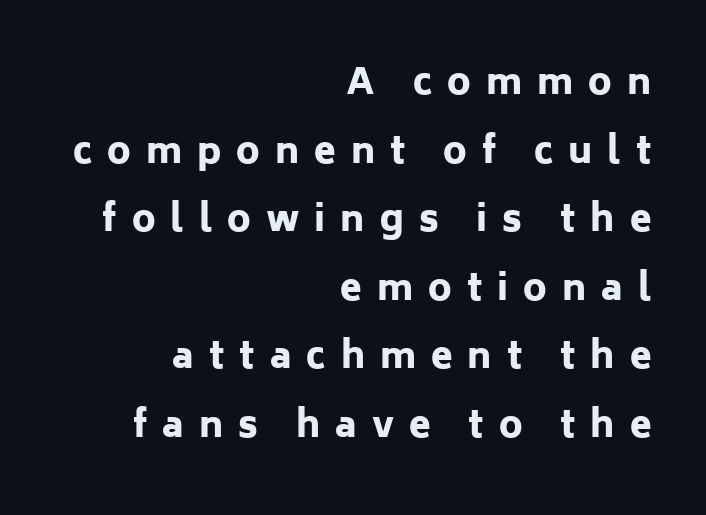
The passage shown is typed in a proportional face where columns would drift. The paragraph shown leans on its right margin. The lettering stays uniformly vertical, giving the passage a roman look. Line spacing here is loose. A clean baseline with only descenders dipping below it.
